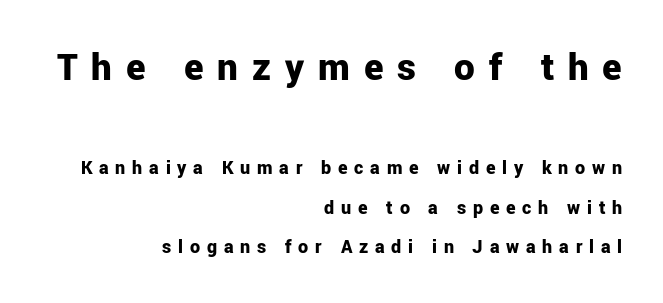
A great deal of white space separates one row of letters from the next. Someone cranked the tracking dial way up on this one. Do the characters align in a grid? No, the font is proportional. What weight is shown? A full bold with thick strokes. Notice how the stems are strictly vertical — no italics here.
